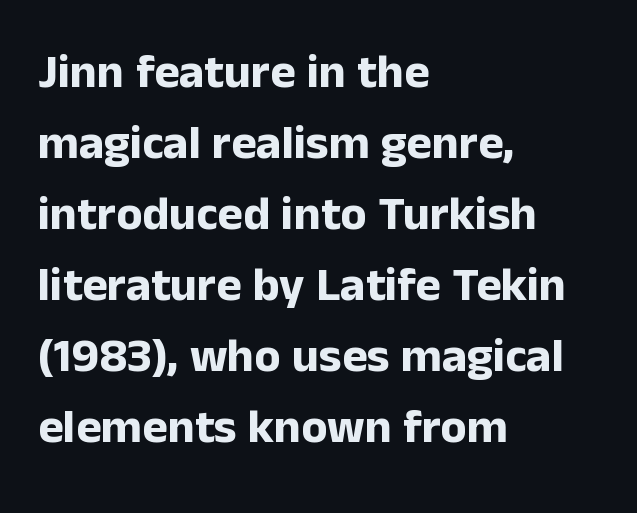
{"serif": "no", "italic": "no", "bold": "yes", "weight": "bold", "width": "normal", "stroke_contrast": "low", "x_height": "medium", "monospaced": "no", "underline": "no", "align": "left", "line_spacing": "normal", "line_spacing_ratio": 1.48, "letter_spacing": "normal", "letter_spacing_em": 0.0, "glyph_px": 48}
